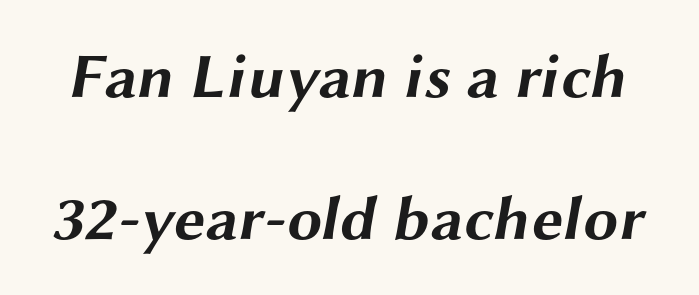
{"serif": "no", "bold": "yes", "weight": "bold", "width": "wide", "stroke_contrast": "medium", "x_height": "medium", "monospaced": "no", "underline": "no", "line_spacing": "loose", "line_spacing_ratio": 2.25, "letter_spacing": "normal", "letter_spacing_em": 0.0, "glyph_px": 63}
